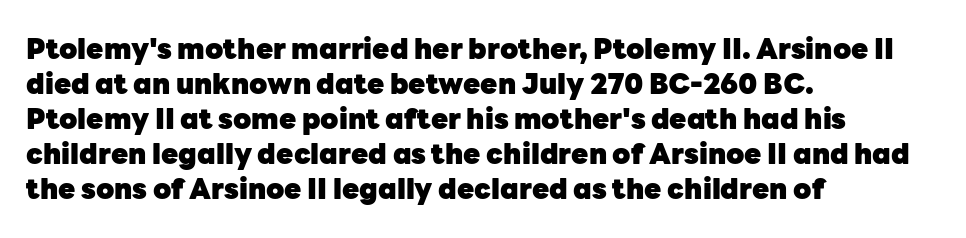
The strip under each line holds only bare page. These lines are rendered in a variable-pitch font. The gaps between neighbouring characters are ordinary and unremarkable. Notice how thick the strokes are: this is what a full bold looks like.
